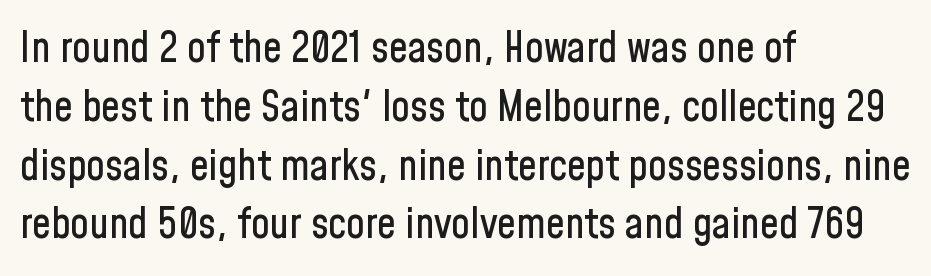
Q: Is the text italic (slanted)? A: No, it is upright.
Q: Is the typeface a serif or a sans-serif typeface? A: Sans-serif.
Q: Is the text underlined? A: No.
Q: How is the paragraph aligned? A: Left-aligned.
Q: Is the spacing between letters normal or unusually wide? A: Normal.
Q: Is the spacing between lines tight, normal or loose? A: Normal.
Q: Width (condensed, normal, or wide)? A: Condensed.
Q: Stroke contrast? A: Low.
Q: x-height? A: Medium.
Q: Monospaced? A: No.
